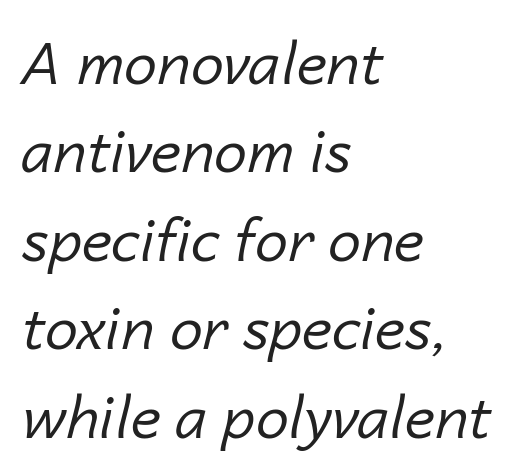
{"italic": "yes", "lean": "right", "slant_degrees": 14, "bold": "no", "weight": "regular", "width": "normal", "stroke_contrast": "low", "x_height": "medium", "monospaced": "no", "underline": "no", "align": "left", "line_spacing": "normal", "line_spacing_ratio": 1.5, "letter_spacing": "normal", "letter_spacing_em": 0.0, "glyph_px": 59}
